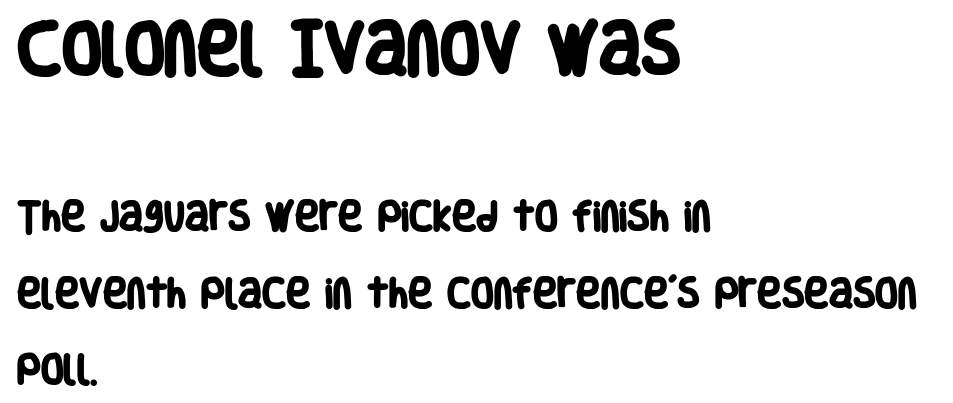
Q: Is the text bold? A: Yes.
Q: Is the typeface a serif or a sans-serif typeface? A: Sans-serif.
Q: Is the text underlined? A: No.
Q: How is the paragraph aligned? A: Left-aligned.
Q: Is the spacing between letters normal or unusually wide? A: Normal.
Q: Is the spacing between lines tight, normal or loose? A: Loose.
Q: Which block of text is set in a larger size, the first (top) or the second (bottom)? A: The first (top) one.
Q: Width (condensed, normal, or wide)? A: Condensed.
Q: Stroke contrast? A: Low.
Q: x-height? A: Large.
Q: Monospaced? A: No.
